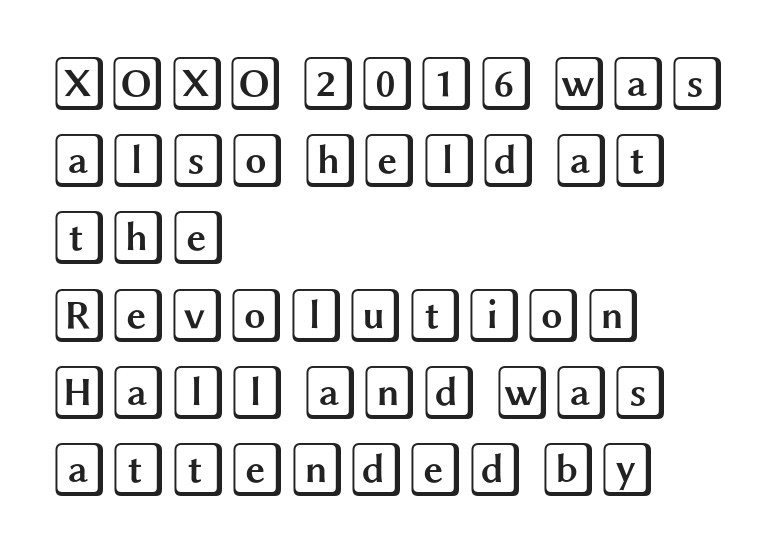
{"italic": "no", "width": "wide", "x_height": "large", "underline": "no", "align": "left", "line_spacing": "normal", "line_spacing_ratio": 1.43, "letter_spacing": "normal", "letter_spacing_em": 0.0, "glyph_px": 54}
